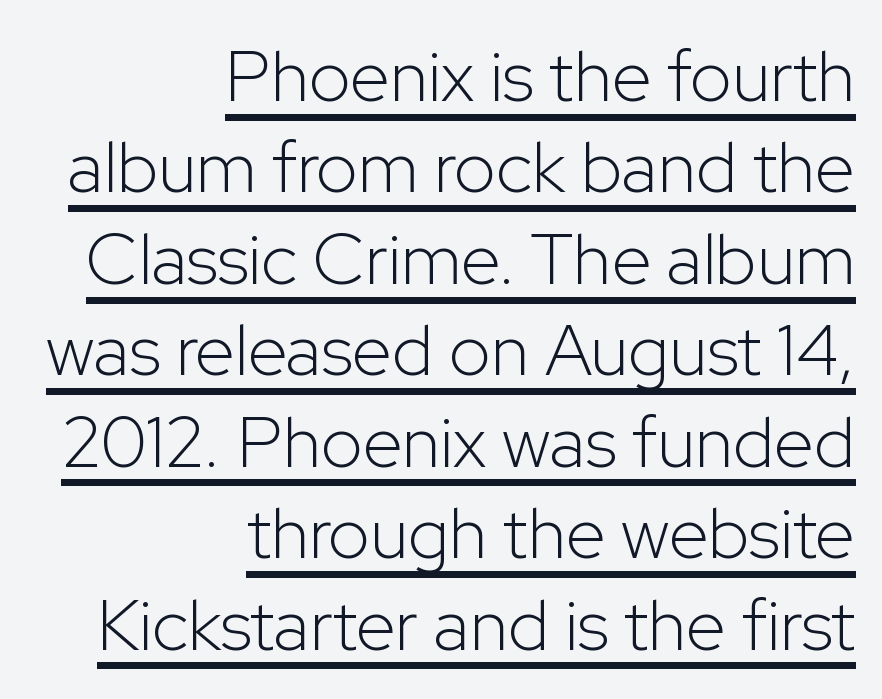
{"serif": "no", "italic": "no", "bold": "no", "weight": "light", "width": "normal", "stroke_contrast": "low", "x_height": "medium", "monospaced": "no", "underline": "yes", "align": "right", "line_spacing": "normal", "line_spacing_ratio": 1.27, "letter_spacing": "normal", "letter_spacing_em": 0.0, "glyph_px": 72}
